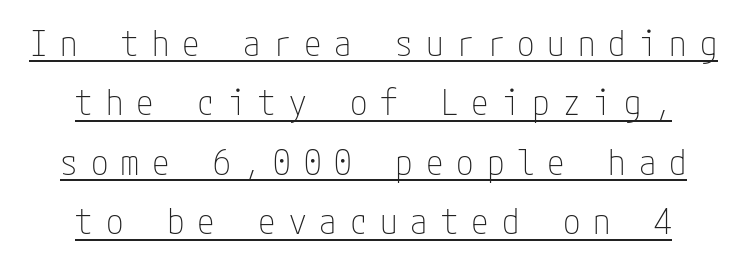
Beneath each row of characters lies a ruled line. No extra ink here — the face is not bold. Each letter's strokes conclude bluntly, with no projecting serifs. Tracking here is generous; glyphs stand well apart from one another. A normal amount of white space separates one row of letters from the next. Upright lettering throughout.
